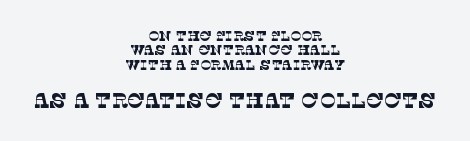
Q: Is the text bold? A: No.
Q: Is the text underlined? A: No.
Q: How is the paragraph aligned? A: Centered.
Q: Is the spacing between letters normal or unusually wide? A: Normal.
Q: Is the spacing between lines tight, normal or loose? A: Tight.
Q: Which block of text is set in a larger size, the first (top) or the second (bottom)? A: The second (bottom) one.
